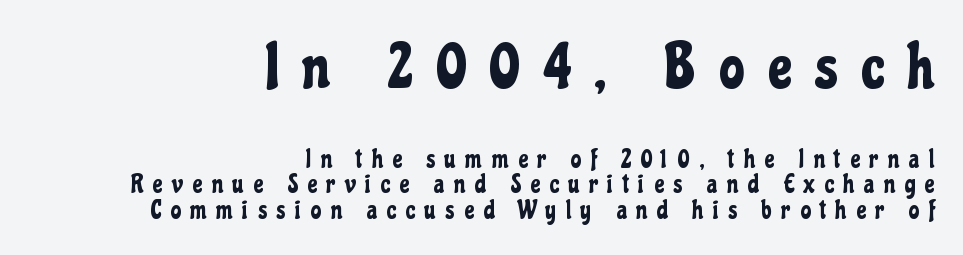
Is this a fixed-width face? No — the glyphs have proportional, varying widths. Each new line begins almost immediately beneath the previous one. What stands out about the letter spacing? Its width — letters are far apart. The composition opens big and finishes small.
